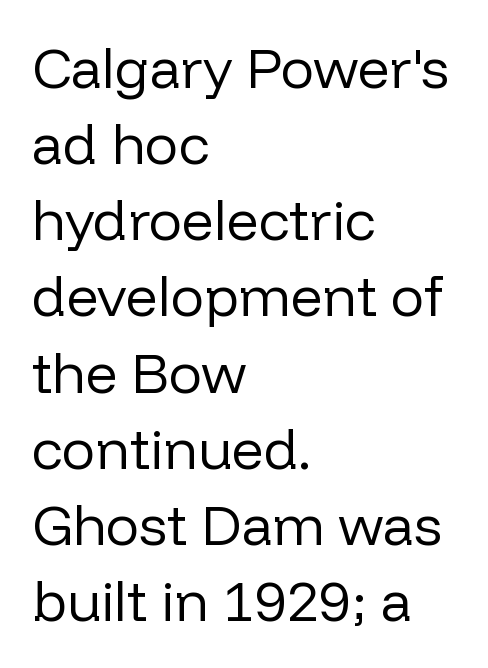
The image shows 56 px regular-weight sans-serif type, upright; set left-aligned, normal line spacing (1.36x), normal letter spacing, not underlined; low stroke contrast and a medium x-height.
